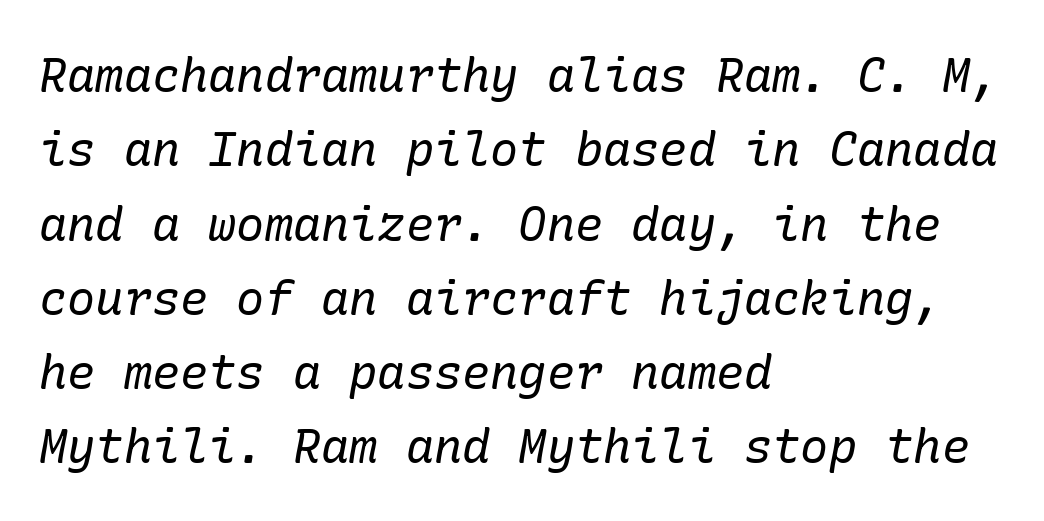
Weight class: somewhere from thin through regular. It's the slanting kind of type. Rows of type keep a routine distance in the vertical direction. Plain, unruled lines of type.
